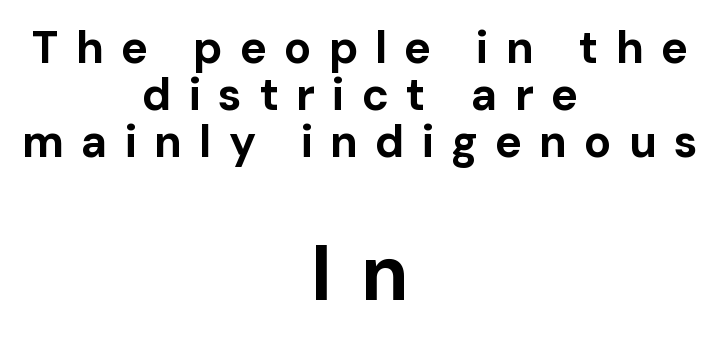
{"serif": "no", "italic": "no", "bold": "yes", "weight": "bold", "width": "normal", "stroke_contrast": "low", "x_height": "medium", "monospaced": "no", "underline": "no", "align": "center", "line_spacing": "tight", "line_spacing_ratio": 1.05, "letter_spacing": "wide", "letter_spacing_em": 0.38, "larger_block": "second", "size_ratio": 1.73, "glyph_px": 78}
